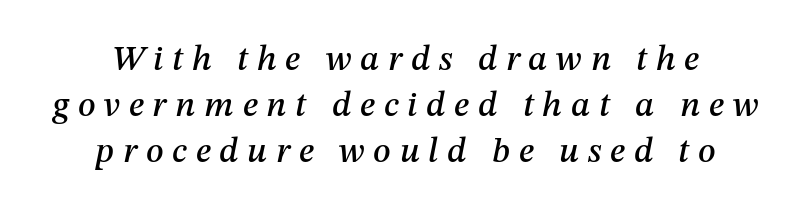
Rows of type keep a routine distance in the vertical direction. Here the designer chose a conventional face with non-uniform glyph widths. Check the space under the baseline: it is left empty. Posture: slanted. Each word looks stretched out because of the extra space between its letters.
